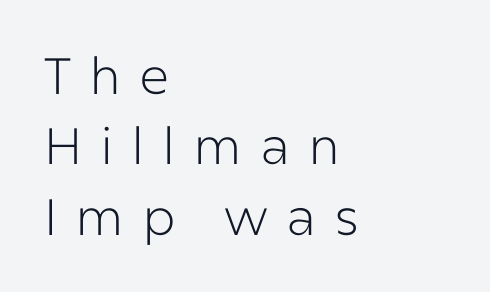
Vertical strokes here are truly vertical. Nobody drew a line under any word here. This sample uses expanded letter spacing, leaving extra air between glyphs. A normal amount of white space separates one row of letters from the next. Do the characters align in a grid? No, the font is proportional. Alignment: flush left.
